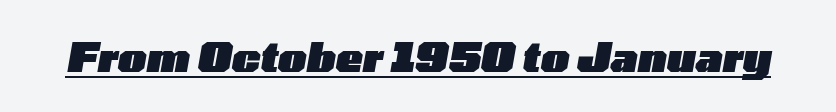
Heavy, bold letterforms. Underlining? Definitely there. Standard letterfit; no display-style spreading of the glyphs. Is this a fixed-width face? No — the glyphs have proportional, varying widths. The font's italic variant was chosen for this text.
